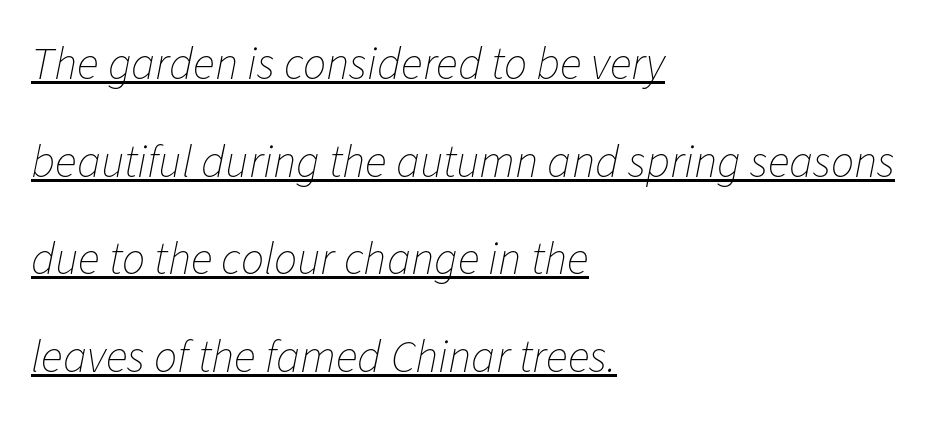
The image shows 46 px thin type, italic (leaning right); set left-aligned, loose line spacing (2.12x), normal letter spacing, underlined; low stroke contrast and a medium x-height.
